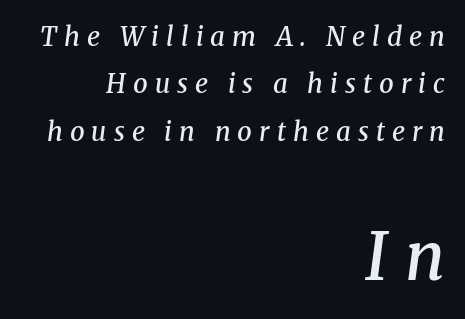
Letters rest on an invisible, unmarked baseline. Does the weight exceed regular? Yes, but only to semibold. Does the type have serifs? Yes, each stem ends in a small foot. Does the bottom block carry the larger type? Yes, it does.
